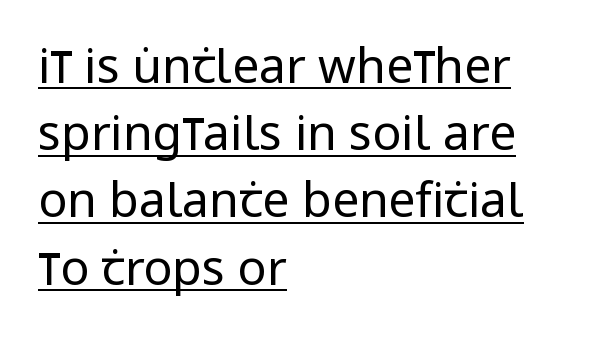
Q: Is the text bold? A: No.
Q: Is the text italic (slanted)? A: No, it is upright.
Q: Is the typeface a serif or a sans-serif typeface? A: Sans-serif.
Q: Is the text underlined? A: Yes.
Q: How is the paragraph aligned? A: Left-aligned.
Q: Is the spacing between letters normal or unusually wide? A: Normal.
Q: Is the spacing between lines tight, normal or loose? A: Normal.
Q: Width (condensed, normal, or wide)? A: Condensed.
Q: Stroke contrast? A: Low.
Q: x-height? A: Large.
Q: Monospaced? A: No.
